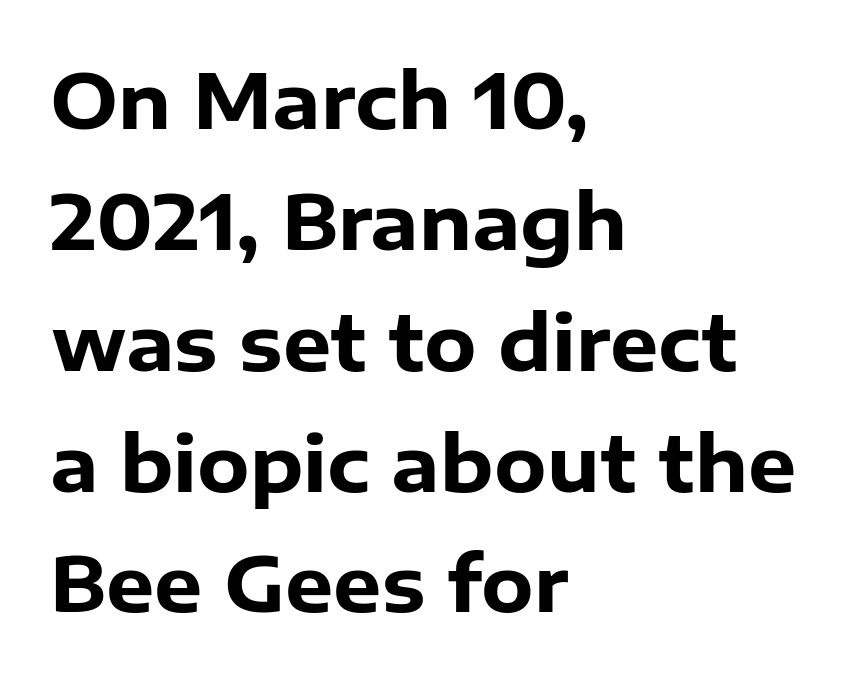
Q: Is the text bold? A: Yes.
Q: Is the text italic (slanted)? A: No, it is upright.
Q: Is the typeface a serif or a sans-serif typeface? A: Sans-serif.
Q: Is the text underlined? A: No.
Q: How is the paragraph aligned? A: Left-aligned.
Q: Is the spacing between letters normal or unusually wide? A: Normal.
Q: Is the spacing between lines tight, normal or loose? A: Normal.
Q: Width (condensed, normal, or wide)? A: Normal.
Q: Stroke contrast? A: Low.
Q: x-height? A: Medium.
Q: Monospaced? A: No.
